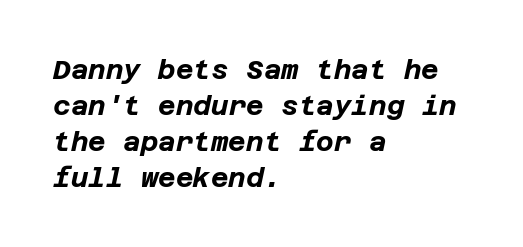
Q: Is the text bold? A: Yes.
Q: Is the text italic (slanted)? A: Yes, it leans right by about 12 degrees.
Q: Is the text underlined? A: No.
Q: How is the paragraph aligned? A: Left-aligned.
Q: Is the spacing between letters normal or unusually wide? A: Normal.
Q: Is the spacing between lines tight, normal or loose? A: Normal.
